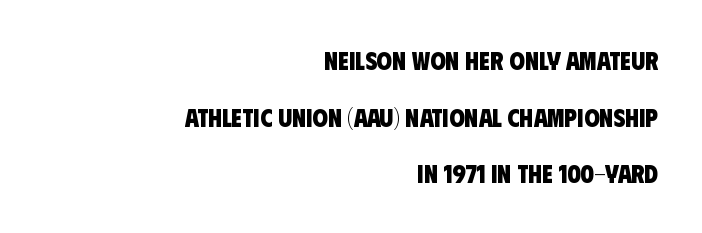
The paragraph has a hard right edge and a soft left edge. Students, this is bold: see how much ink each stroke carries. The vertical gap from one line to the next is large. In terms of letterspacing, this is plain default setting.
